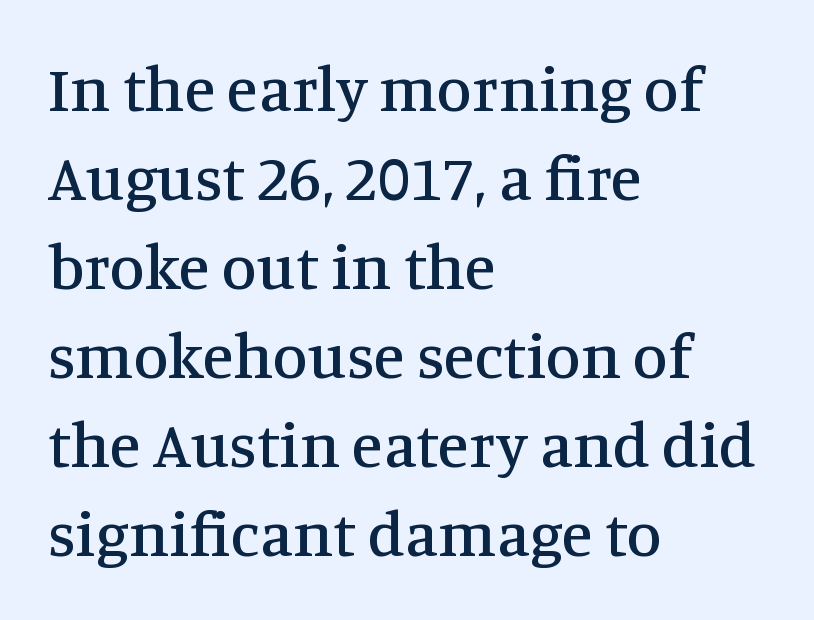
{"serif": "yes", "italic": "no", "width": "normal", "stroke_contrast": "medium", "x_height": "large", "monospaced": "no", "underline": "no", "align": "left", "line_spacing": "normal", "line_spacing_ratio": 1.39, "letter_spacing": "normal", "letter_spacing_em": 0.0, "glyph_px": 64}
